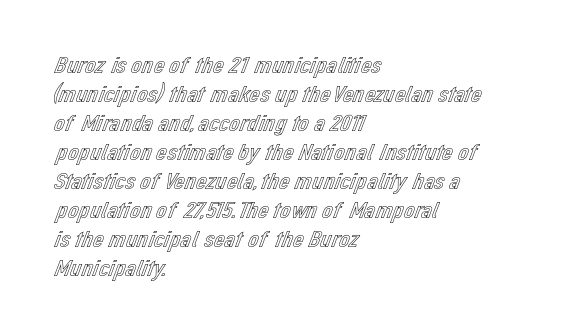
{"underline": "no", "align": "left", "line_spacing_ratio": 1.21, "letter_spacing": "normal", "letter_spacing_em": 0.0, "glyph_px": 24}
